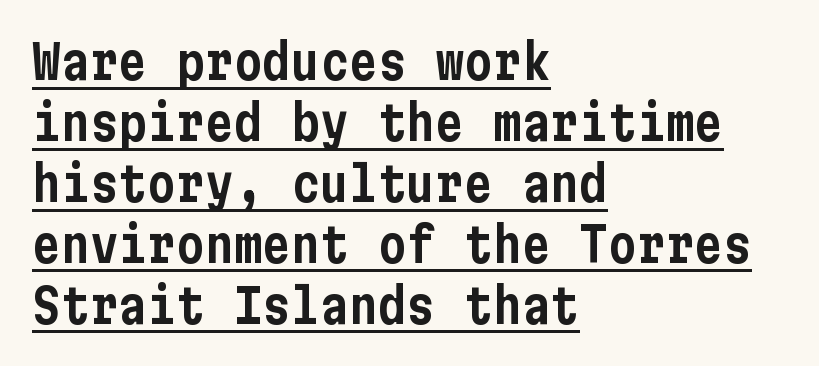
{"serif": "no", "italic": "no", "width": "condensed", "stroke_contrast": "low", "x_height": "medium", "underline": "yes", "align": "left", "line_spacing": "normal", "line_spacing_ratio": 1.27, "letter_spacing": "normal", "letter_spacing_em": 0.0, "glyph_px": 48}
